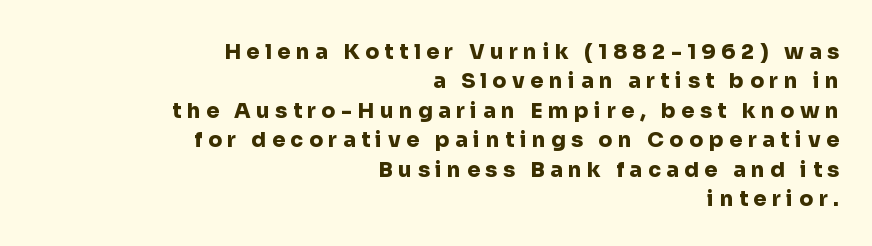
The image shows 21 px bold type, upright; set right-aligned, normal line spacing (1.4x), unusually wide letter spacing (+0.26 em), not underlined.
